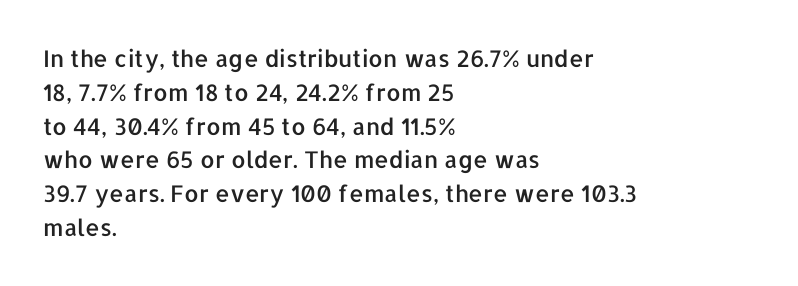
Left-aligned paragraph, ragged on the right. Compared with typical body copy, the letter spacing here is the same. A roman cut, with each character standing at attention. Baseline-to-baseline distance is the conventional proportion of letter height. The string is rendered with underlining switched off.
